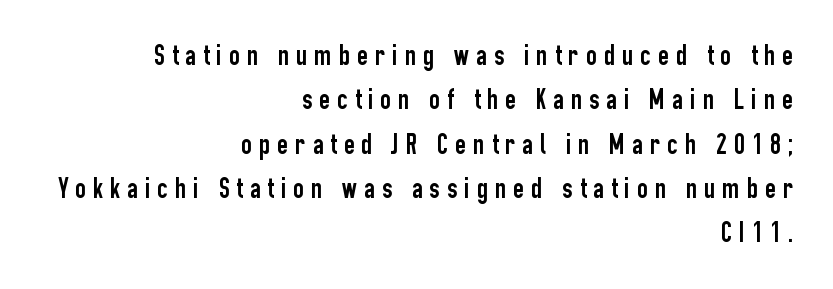
The image shows 29 px condensed sans-serif type, upright; set right-aligned, normal line spacing (1.53x), unusually wide letter spacing (+0.25 em), not underlined; low stroke contrast and a medium x-height.
